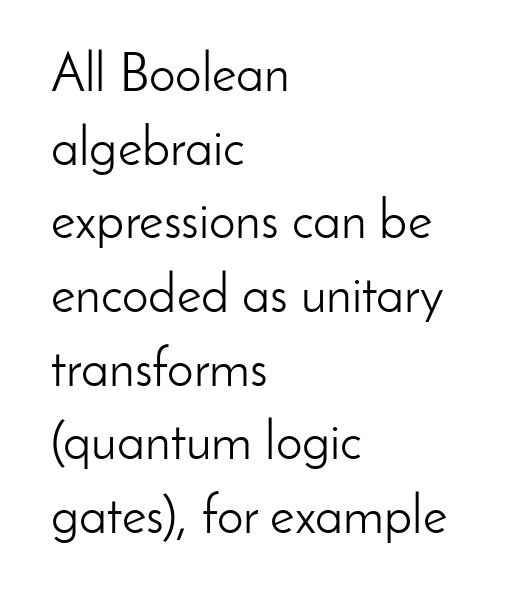
The weight tops out at a normal text grade. Caption: multi-line text, flush left, ragged right. Designer's note — italics off, roman on. The passage shown is not underscored anywhere. The designer left line spacing at the default. You can tell from the bare stems that sans-serif type was used.
